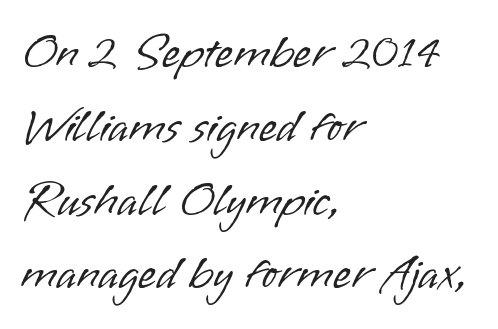
{"serif": "no", "bold": "no", "weight": "light", "width": "normal", "stroke_contrast": "low", "x_height": "small", "monospaced": "no", "underline": "no", "align": "left", "line_spacing": "normal", "line_spacing_ratio": 1.57, "letter_spacing": "normal", "letter_spacing_em": 0.0, "glyph_px": 47}
